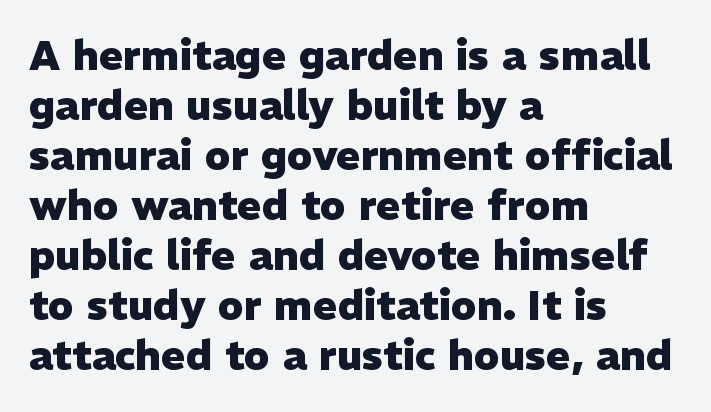
The glyphs are unaccompanied by any horizontal stroke below them. Every row of glyphs begins at an identical x-position on the left. You could not count columns in this text — the font is proportionally spaced. Chunky letters — that's bold for sure. The text was rendered using a sans face with plain stroke endings.
